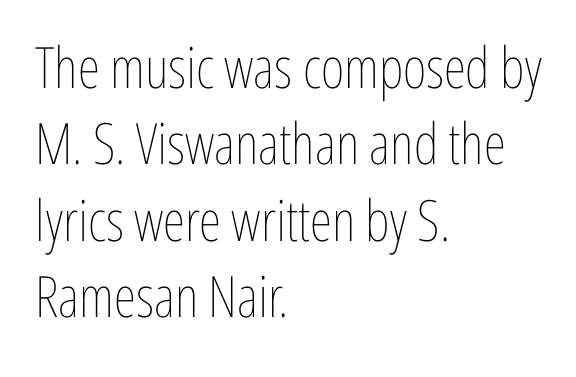
Which margin do the lines hug? The left one — the right edge is uneven. In terms of posture, this sample is upright. Observe the ordinary spacing: letters are neighbours, not strangers. Counters stay open thanks to moderate or lighter strokes. Varying glyph widths throughout — classic text-font behaviour. This block has exactly the height ordinary leading produces.
